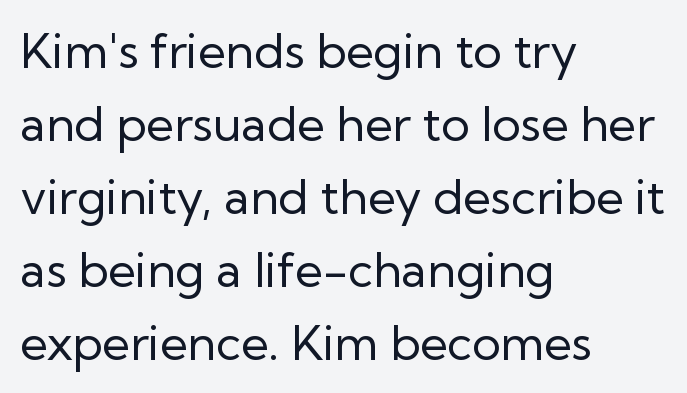
These lines are rendered in a variable-pitch font. This block has exactly the height ordinary leading produces. The specimen reads as upright at a glance. The passage shown is not bold in any degree. Lines of text with bare space underneath. The face used here is rendered with its standard letterfit.
